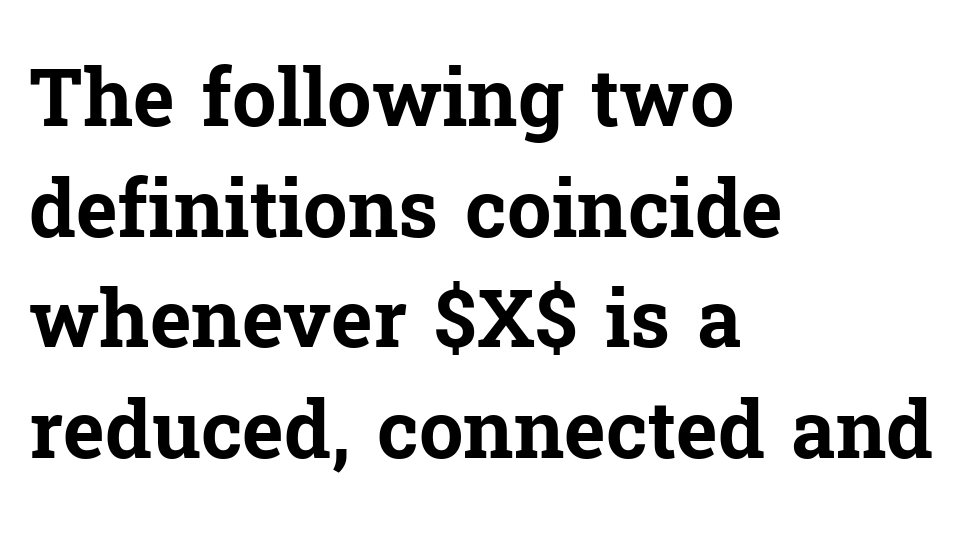
Posture: straight, roman, zero tilt. The font is running at its bold setting. Where is the straight margin? On the left. This rendering leaves character spacing at its baseline value.
